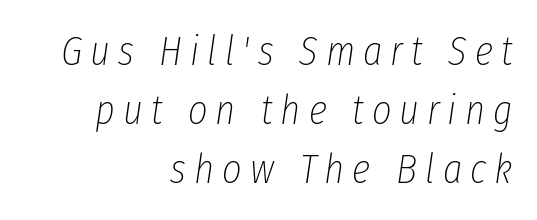
The image shows 42 px thin, condensed type, italic (leaning right); set right-aligned, normal line spacing (1.4x), not underlined; low stroke contrast and a medium x-height.
